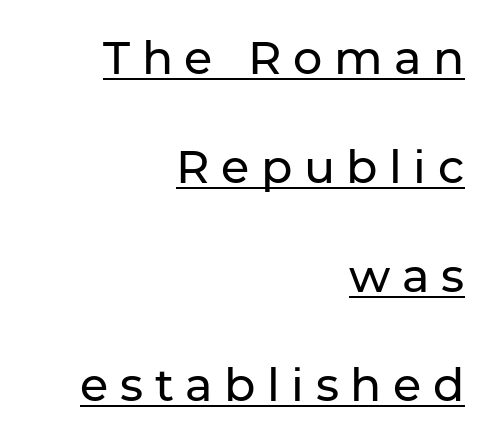
The image shows 46 px sans-serif type, upright; set right-aligned, loose line spacing (2.37x), unusually wide letter spacing (+0.25 em), underlined; low stroke contrast and a medium x-height.
